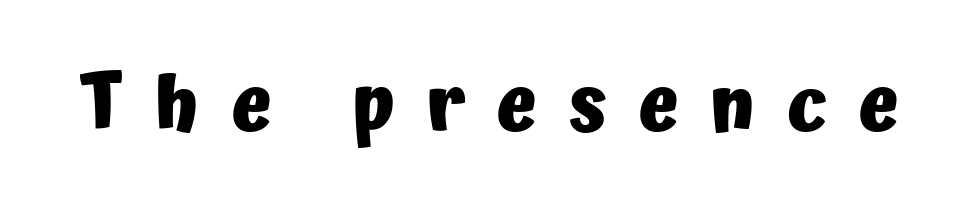
The image shows 76 px heavy sans-serif type, upright; set unusually wide letter spacing (+0.41 em), not underlined; low stroke contrast and a medium x-height.
